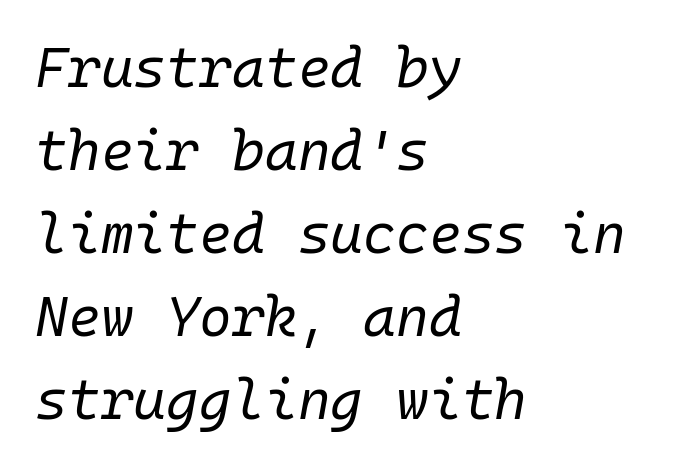
A typesetter would mark this as italic. This sample is left-justified, so line endings fall wherever the words run out. The designer left line spacing at the default. The glyphs are unaccompanied by any horizontal stroke below them. Default kerning and tracking; the words read as compact shapes. Is this a fixed-width face? Yes — each glyph sits in an identical cell.
